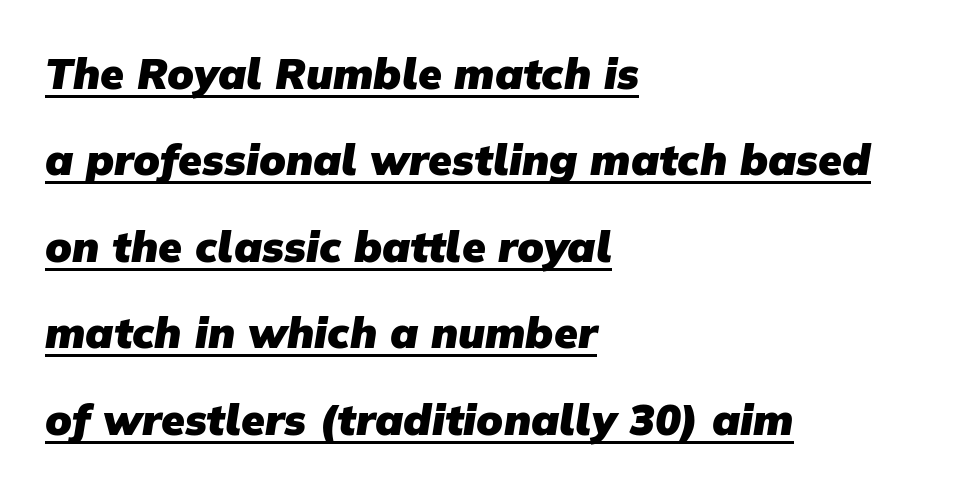
Q: Is the text bold? A: Yes.
Q: Is the typeface a serif or a sans-serif typeface? A: Sans-serif.
Q: Is the text underlined? A: Yes.
Q: How is the paragraph aligned? A: Left-aligned.
Q: Is the spacing between letters normal or unusually wide? A: Normal.
Q: Is the spacing between lines tight, normal or loose? A: Loose.
Q: Width (condensed, normal, or wide)? A: Normal.
Q: Stroke contrast? A: Low.
Q: x-height? A: Medium.
Q: Monospaced? A: No.
